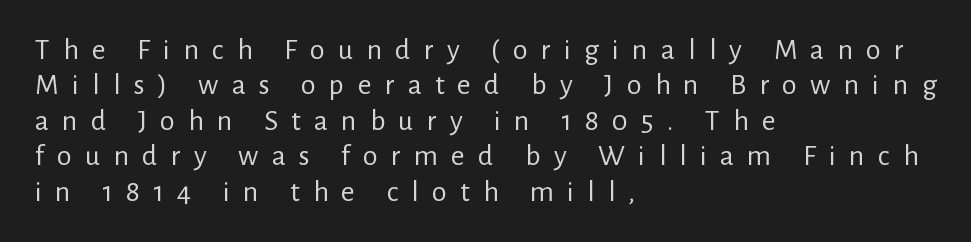
No feet cap the strokes, marking this as sans-serif type. These lines have a slow, spaced-out rhythm from letter to letter. A clean baseline with only descenders dipping below it. The passage shown is typed in a proportional face where columns would drift. When letters stand straight like this, we call the style roman or upright. Does the copy run flush right? No — it runs flush left.
